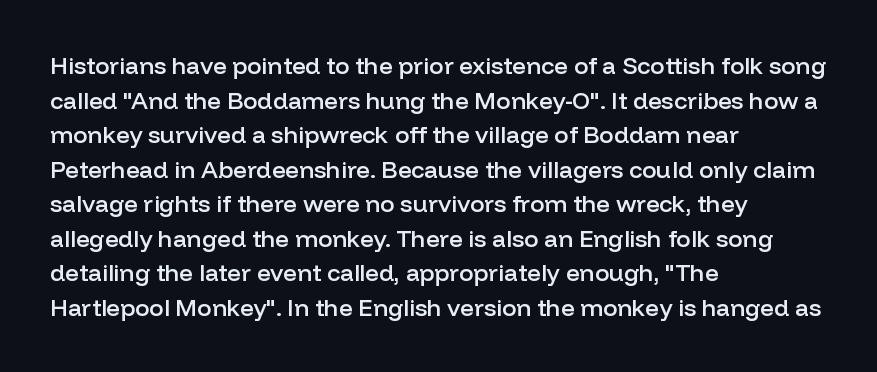
{"italic": "no", "bold": "semi", "underline": "no", "align": "left", "line_spacing": "normal", "line_spacing_ratio": 1.44, "letter_spacing": "normal", "letter_spacing_em": 0.0, "glyph_px": 24}
